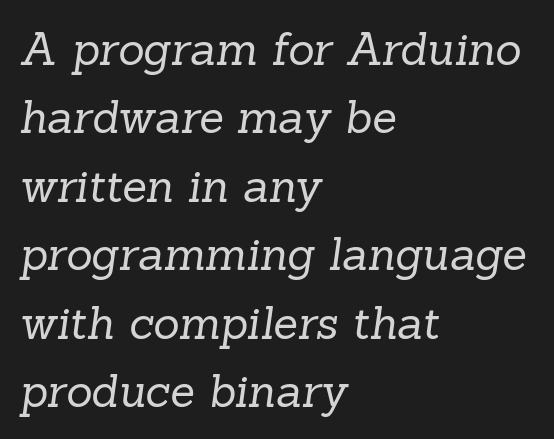
The image shows 45 px regular-weight serif type; set left-aligned, normal line spacing (1.52x), normal letter spacing, not underlined; low stroke contrast and a medium x-height.
